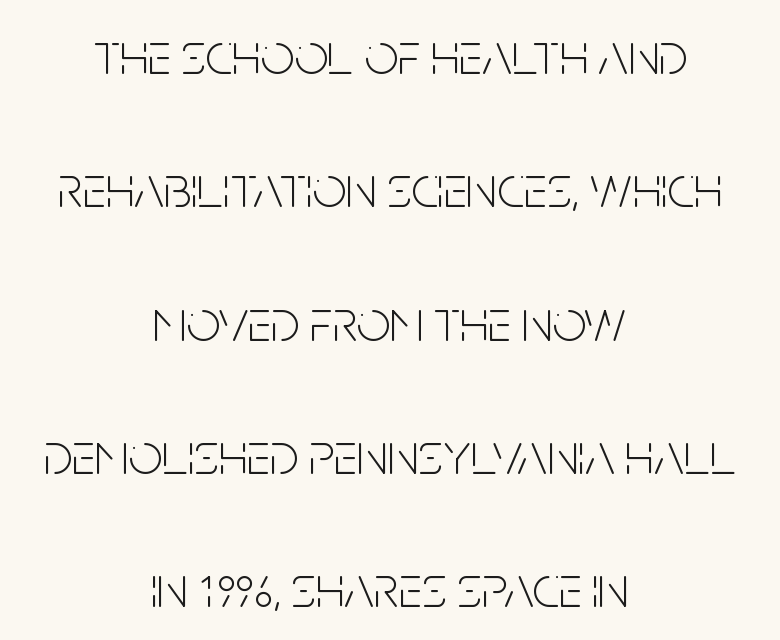
Q: Is the text bold? A: No.
Q: Is the text italic (slanted)? A: No, it is upright.
Q: Is the typeface a serif or a sans-serif typeface? A: Sans-serif.
Q: Is the text underlined? A: No.
Q: How is the paragraph aligned? A: Centered.
Q: Is the spacing between letters normal or unusually wide? A: Normal.
Q: Is the spacing between lines tight, normal or loose? A: Loose.
Q: Width (condensed, normal, or wide)? A: Condensed.
Q: Stroke contrast? A: Low.
Q: x-height? A: Large.
Q: Monospaced? A: No.
